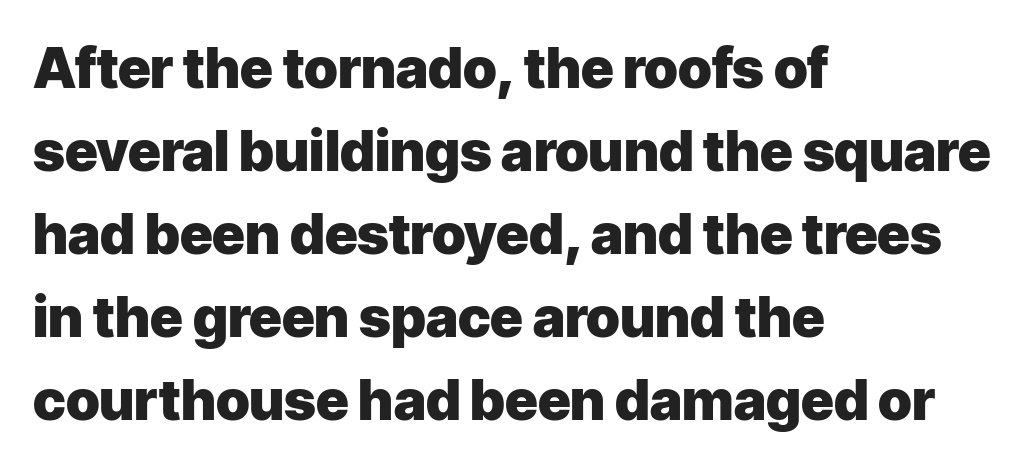
The image shows 56 px heavy sans-serif type, upright; set left-aligned, normal line spacing (1.48x), normal letter spacing, not underlined; low stroke contrast and a medium x-height.
